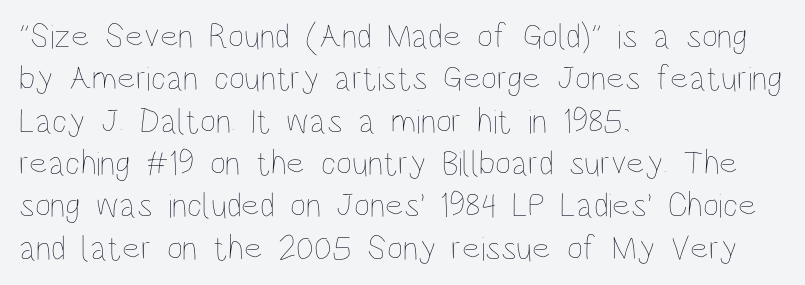
This sample uses plain, unmodified letter spacing. These lines are rendered in a variable-pitch font. Has an underline been added? It has not. The paragraph has a hard left edge and a soft right edge.
